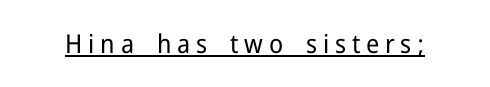
{"italic": "no", "bold": "no", "underline": "yes", "letter_spacing": "wide", "letter_spacing_em": 0.22, "glyph_px": 26}
